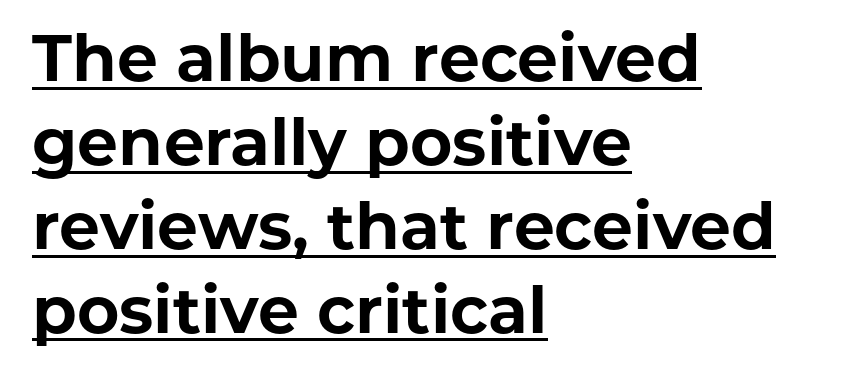
Proportional: the letters do not fall into vertical columns. The letters carry no serifs — their stems end cleanly without finishing strokes. A dark, heavy texture on the line: the type is bold. The lines are quadded left. The type is set solid horizontally, with unmodified tracking.
